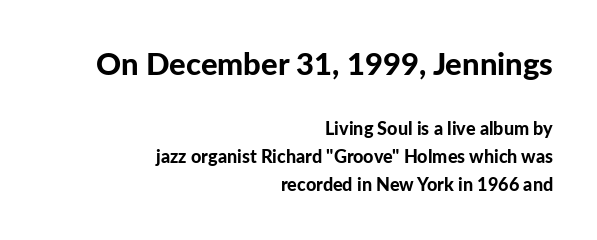
The image shows 31 px bold sans-serif type, upright; set right-aligned, normal line spacing (1.56x), normal letter spacing, not underlined; the first (top) block is 1.72x larger; low stroke contrast and a medium x-height.
